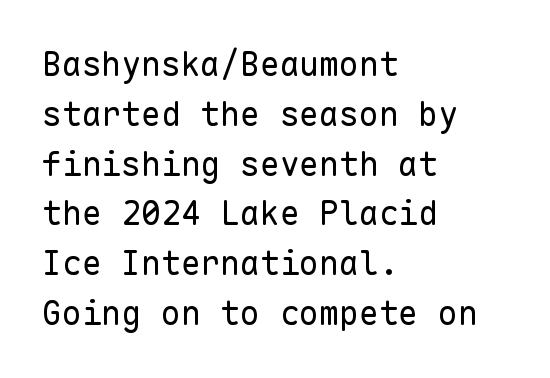
Q: Is the text bold? A: No.
Q: Is the text italic (slanted)? A: No, it is upright.
Q: Is the typeface a serif or a sans-serif typeface? A: Sans-serif.
Q: Is the text underlined? A: No.
Q: How is the paragraph aligned? A: Left-aligned.
Q: Is the spacing between letters normal or unusually wide? A: Normal.
Q: Is the spacing between lines tight, normal or loose? A: Normal.
Q: Width (condensed, normal, or wide)? A: Normal.
Q: Stroke contrast? A: Low.
Q: x-height? A: Medium.
Q: Monospaced? A: Yes.
